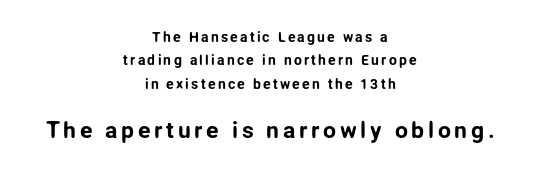
{"italic": "no", "underline": "no", "align": "center", "line_spacing": "normal", "line_spacing_ratio": 1.67, "larger_block": "second", "size_ratio": 1.64, "glyph_px": 23}
